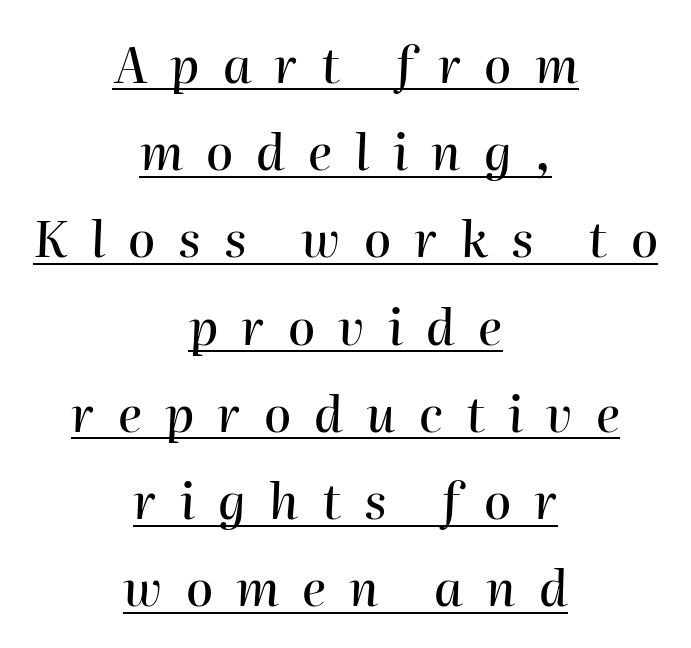
{"italic": "yes", "lean": "right", "slant_degrees": 2, "width": "normal", "stroke_contrast": "high", "x_height": "medium", "monospaced": "no", "underline": "yes", "align": "center", "line_spacing_ratio": 1.78, "letter_spacing": "wide", "letter_spacing_em": 0.47, "glyph_px": 49}
